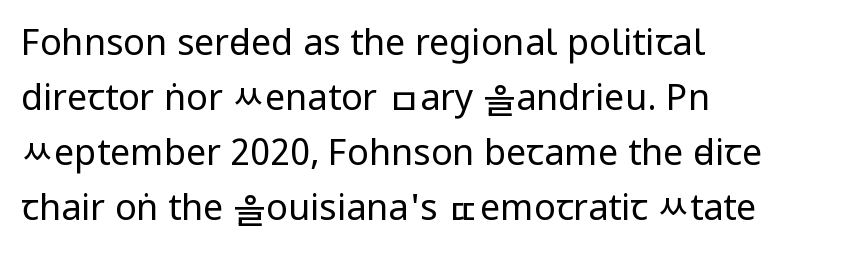
{"serif": "no", "italic": "no", "bold": "no", "weight": "regular", "width": "condensed", "stroke_contrast": "low", "x_height": "large", "monospaced": "no", "underline": "no", "align": "left", "line_spacing": "normal", "line_spacing_ratio": 1.53, "letter_spacing": "normal", "letter_spacing_em": 0.0, "glyph_px": 36}
